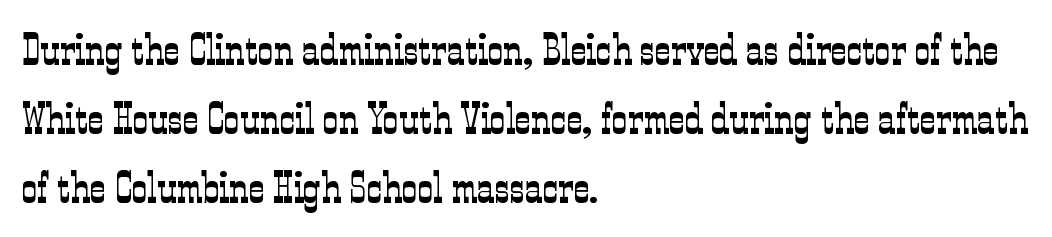
Any mark beneath the type? The region is blank. Horizontally, the lines are justified to the leading edge only. Are there feet on the stems? There are — it's a serif. This block has exactly the height ordinary leading produces. Each letter keeps its own natural width here, so spacing adapts to shape. No extra ink here — the face is not bold.
